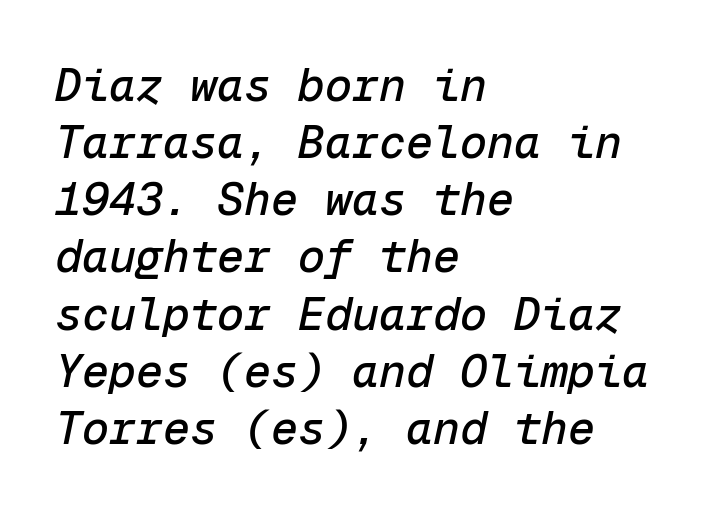
Is this a fixed-width face? Yes — each glyph sits in an identical cell. Bare-footed words on every line. Tall strokes in this sample are angled rather than plumb. The letterforms sit shoulder to shoulder at normal distance. This sample keeps an unexceptional amount of space between lines. A classic flush-left, rag-right setting is used for this passage.
